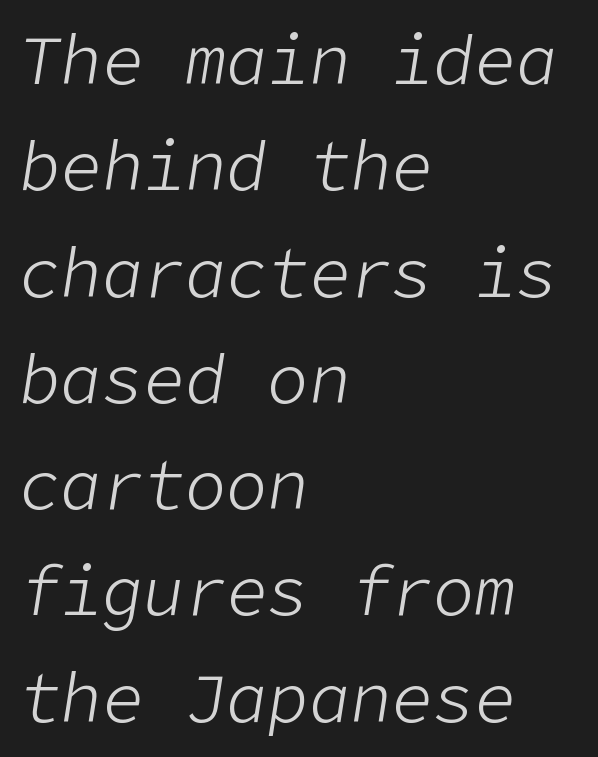
{"italic": "yes", "lean": "right", "slant_degrees": 9, "bold": "no", "weight": "light", "width": "normal", "stroke_contrast": "low", "x_height": "medium", "underline": "no", "align": "left", "line_spacing": "normal", "line_spacing_ratio": 1.54, "letter_spacing": "normal", "letter_spacing_em": 0.0, "glyph_px": 69}
